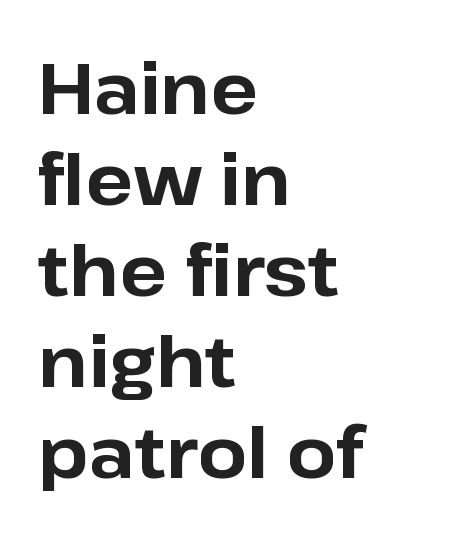
{"serif": "no", "italic": "no", "bold": "yes", "weight": "bold", "width": "normal", "stroke_contrast": "low", "x_height": "medium", "monospaced": "no", "underline": "no", "align": "left", "line_spacing": "normal", "line_spacing_ratio": 1.28, "letter_spacing": "normal", "letter_spacing_em": 0.0, "glyph_px": 71}
